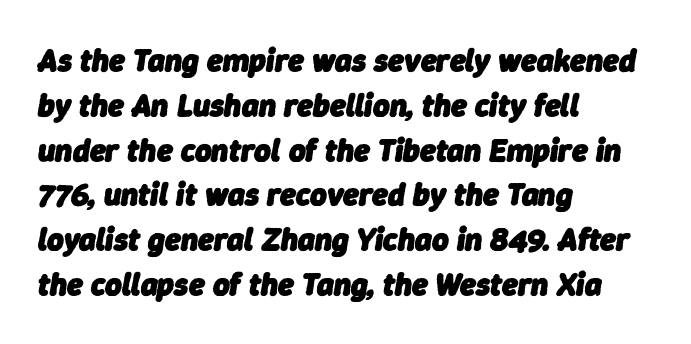
Where is the straight margin? On the left. Each letter keeps its own natural width here, so spacing adapts to shape. How would I describe the line gaps? Plain and ordinary. Does the lettering tilt? It does — this is italic. Type without underlining.
